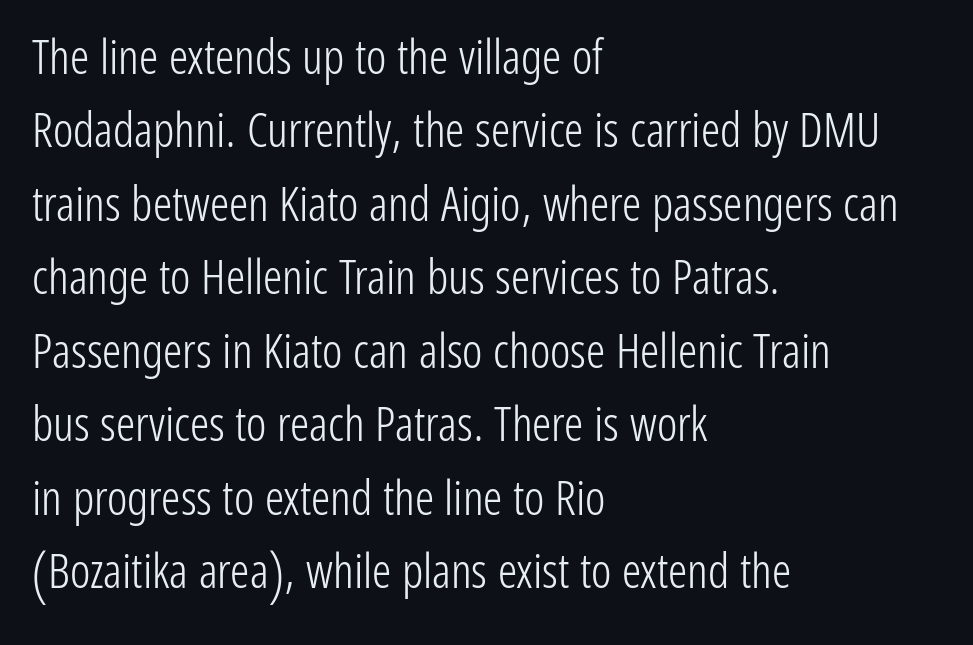
The image shows 48 px light, condensed sans-serif type, upright; set left-aligned, normal line spacing (1.53x), normal letter spacing, not underlined; low stroke contrast and a medium x-height.
